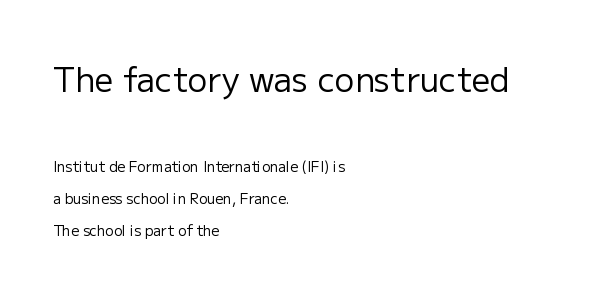
The image shows 33 px regular-weight sans-serif type, upright; set left-aligned, loose line spacing (2.29x), normal letter spacing, not underlined; the first (top) block is 2.36x larger; low stroke contrast and a medium x-height.
